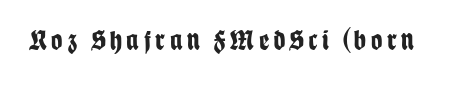
The image shows 28 px bold, condensed sans-serif type, upright; set not underlined; low stroke contrast and a large x-height.
